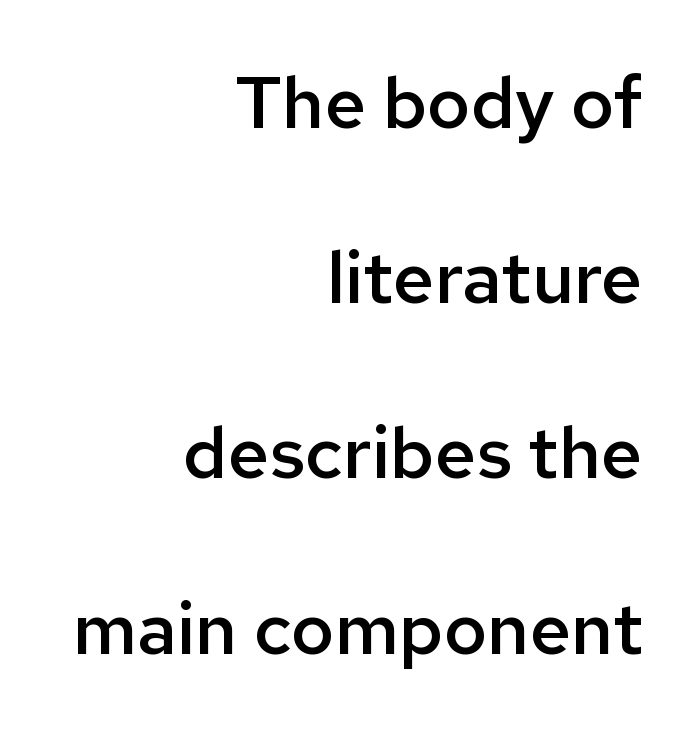
A bit beefed up — I'd call it semibold rather than bold. Descender tails drop into unmarked territory. Serif or sans? Sans — the stroke terminals are bare. Successive baselines arrive slowly, with a big drop between each. Character widths vary here, with narrow letters taking less room than wide ones.
